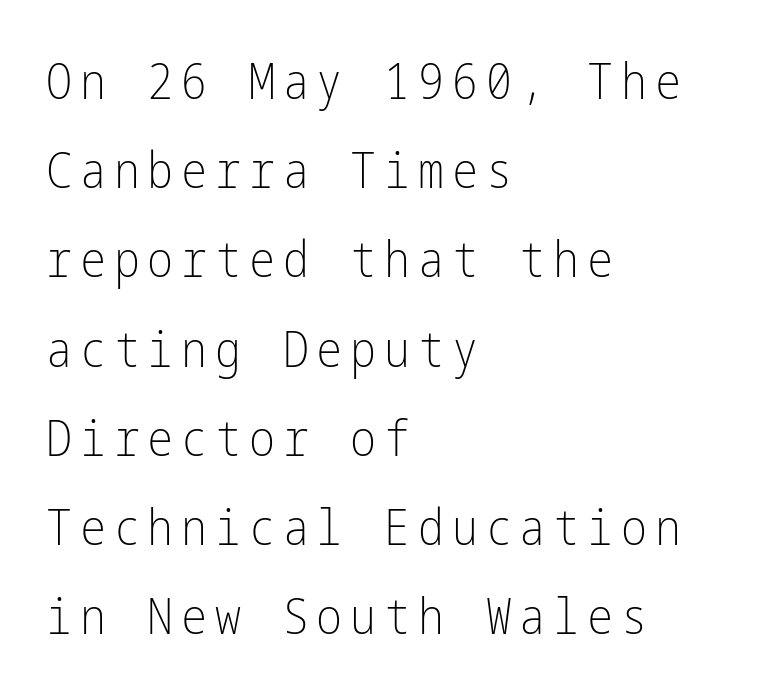
Posture: vertical. Alignment: flush left. This is not heavy type; no bold has been used. Stroke terminals: plain, sans-serif.
